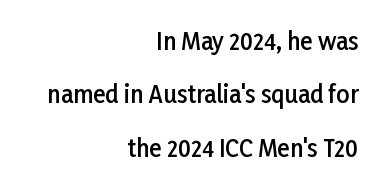
{"italic": "no", "bold": "semi", "underline": "no", "align": "right", "line_spacing": "loose", "line_spacing_ratio": 2.32, "letter_spacing": "normal", "letter_spacing_em": 0.0, "glyph_px": 23}
